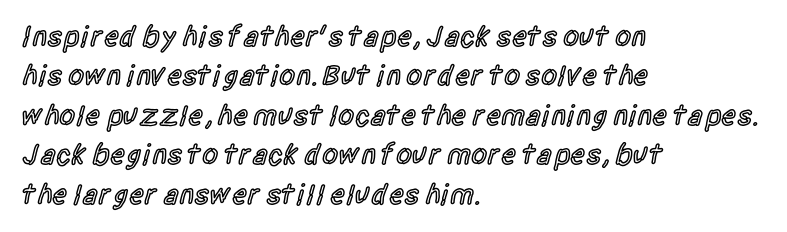
All the whitespace from short lines collects on the right. Proportional: the letters do not fall into vertical columns. The rendering keeps characters at their native spacing. Regarding leading, the lines here are spaced in the standard way.
